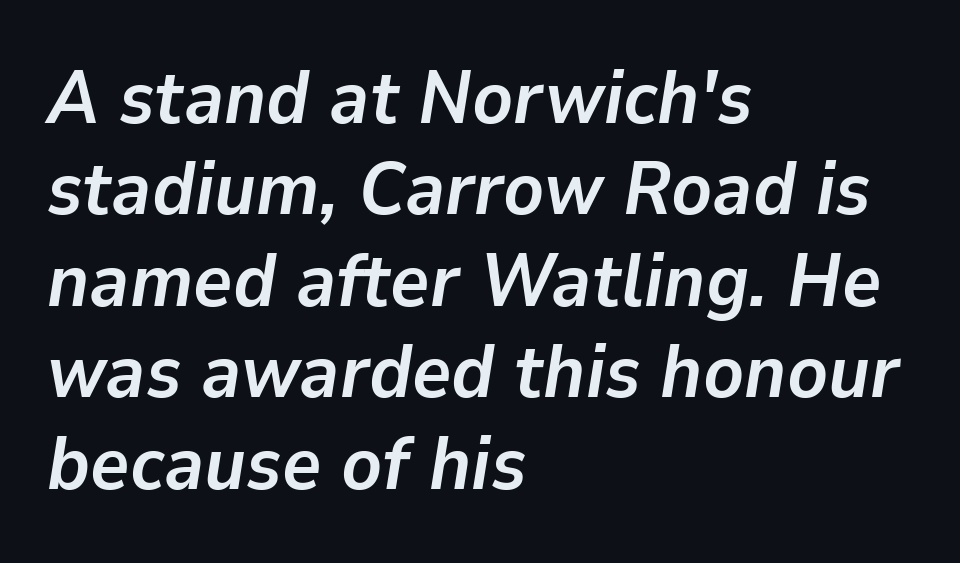
This sample uses plain, unmodified letter spacing. The gap between lines stays unmarked. Look at the stroke-to-counter ratio: heavy, a bold. The font's italic variant was chosen for this text. Is this a fixed-width face? No — the glyphs have proportional, varying widths. Line starts are locked; line ends wander.
